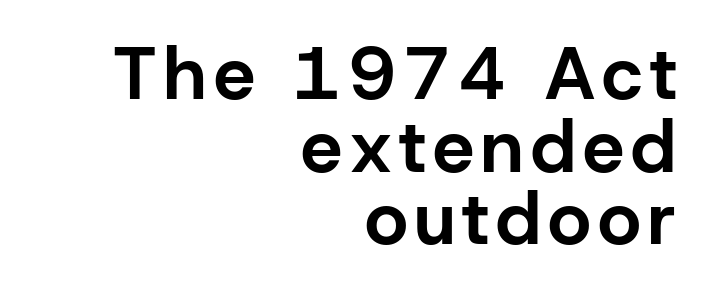
The image shows 74 px bold sans-serif type, upright; set right-aligned, tight line spacing (0.98x), not underlined; low stroke contrast and a medium x-height.
